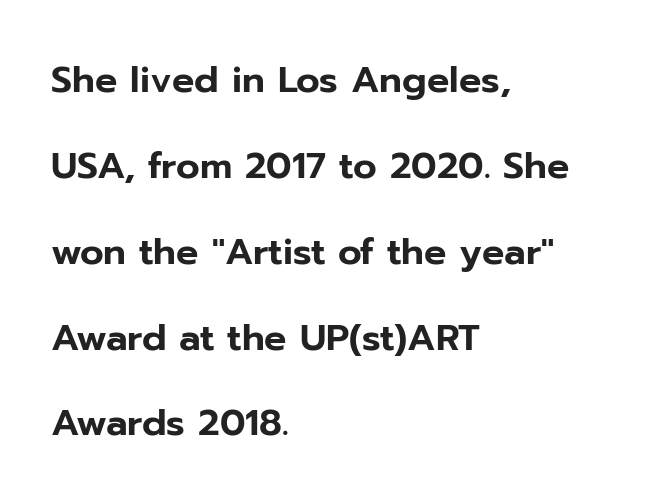
{"serif": "no", "italic": "no", "width": "normal", "stroke_contrast": "low", "x_height": "medium", "monospaced": "no", "underline": "no", "align": "left", "line_spacing": "loose", "line_spacing_ratio": 2.32, "letter_spacing": "normal", "letter_spacing_em": 0.0, "glyph_px": 37}
